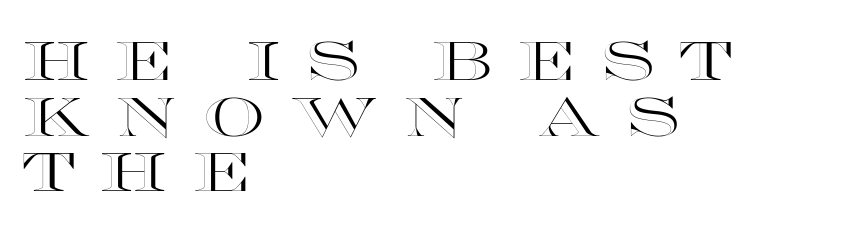
Q: Is the text italic (slanted)? A: No, it is upright.
Q: Is the text underlined? A: No.
Q: How is the paragraph aligned? A: Left-aligned.
Q: Is the spacing between letters normal or unusually wide? A: Unusually wide.
Q: Is the spacing between lines tight, normal or loose? A: Tight.
Q: Width (condensed, normal, or wide)? A: Wide.
Q: x-height? A: Large.
Q: Monospaced? A: No.
